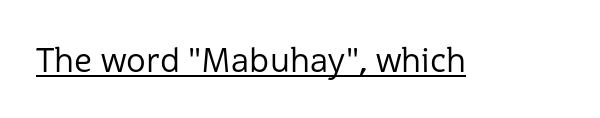
Unlike a traditional serif, this face leaves its strokes unadorned. Letters have the restrained weight of plain body copy at most. Students, note that the glyphs here touch the page at normal intervals. This is the regular roman posture of the typeface.
